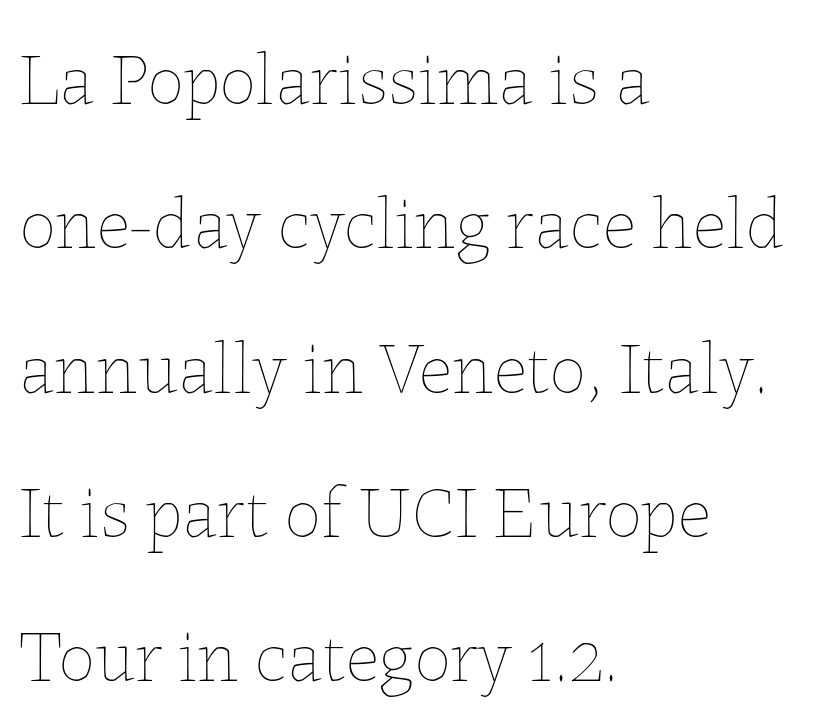
The image shows 74 px thin type, upright; set left-aligned, loose line spacing (1.95x), normal letter spacing, not underlined; low stroke contrast and a medium x-height.
